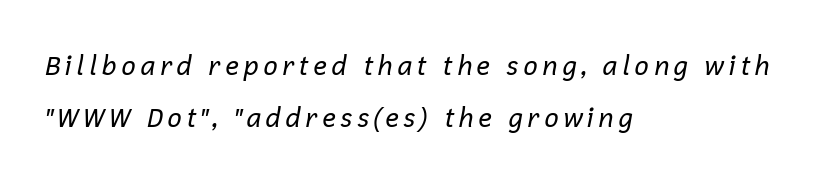
Is this a heavy cut? Hardly; it is regular or lighter. The glyphs look as if they've been sheared to an angle. The compositor pushed each line to the left boundary. The zone under the glyphs is completely vacant.
